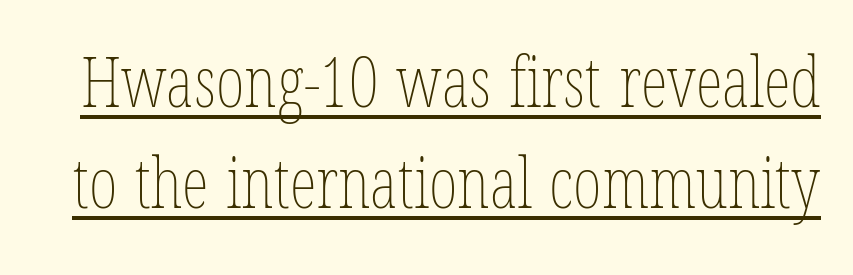
Q: Is the text bold? A: No.
Q: Is the text italic (slanted)? A: No, it is upright.
Q: Is the text underlined? A: Yes.
Q: Is the spacing between letters normal or unusually wide? A: Normal.
Q: Is the spacing between lines tight, normal or loose? A: Normal.
Q: Width (condensed, normal, or wide)? A: Condensed.
Q: Stroke contrast? A: Low.
Q: x-height? A: Medium.
Q: Monospaced? A: No.
